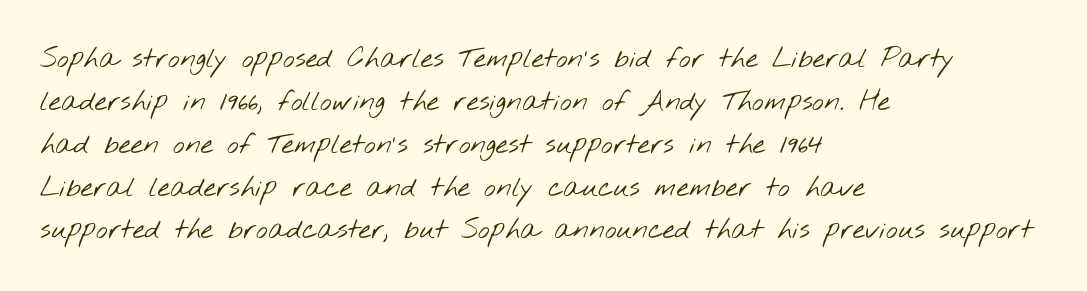
{"serif": "no", "bold": "no", "weight": "light", "width": "wide", "stroke_contrast": "low", "x_height": "small", "monospaced": "no", "underline": "no", "align": "left", "line_spacing": "normal", "line_spacing_ratio": 1.53, "letter_spacing": "normal", "letter_spacing_em": 0.0, "glyph_px": 28}
